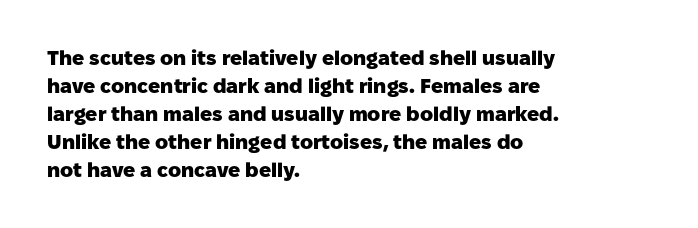
The image shows 20 px bold type, upright; set left-aligned, normal line spacing (1.4x), normal letter spacing, not underlined.
